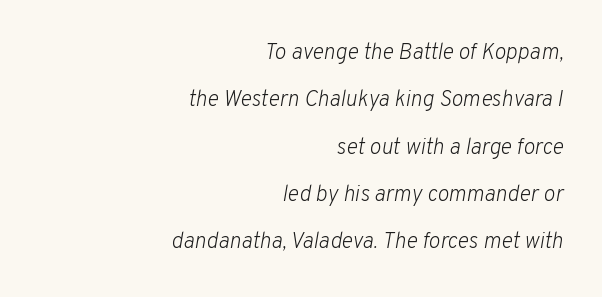
{"italic": "yes", "lean": "right", "slant_degrees": 10, "bold": "no", "underline": "no", "align": "right", "line_spacing": "loose", "line_spacing_ratio": 2.15, "letter_spacing": "normal", "letter_spacing_em": 0.0, "glyph_px": 22}
